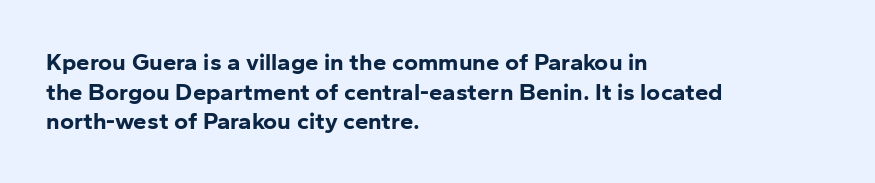
Nobody drew a line under any word here. The lettering stays uniformly vertical, giving the passage a roman look. Each word holds together tightly as a unit, with standard inter-letter gaps. A student would call this left alignment; a typographer would say flush left, rag right. Typographic density is high because the face is bold.
